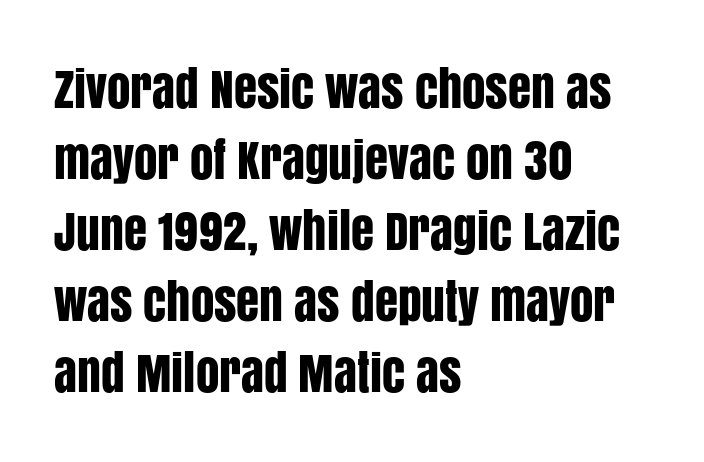
{"serif": "no", "italic": "no", "width": "condensed", "stroke_contrast": "low", "x_height": "large", "monospaced": "no", "underline": "no", "align": "left", "line_spacing": "normal", "line_spacing_ratio": 1.51, "letter_spacing": "normal", "letter_spacing_em": 0.0, "glyph_px": 47}
